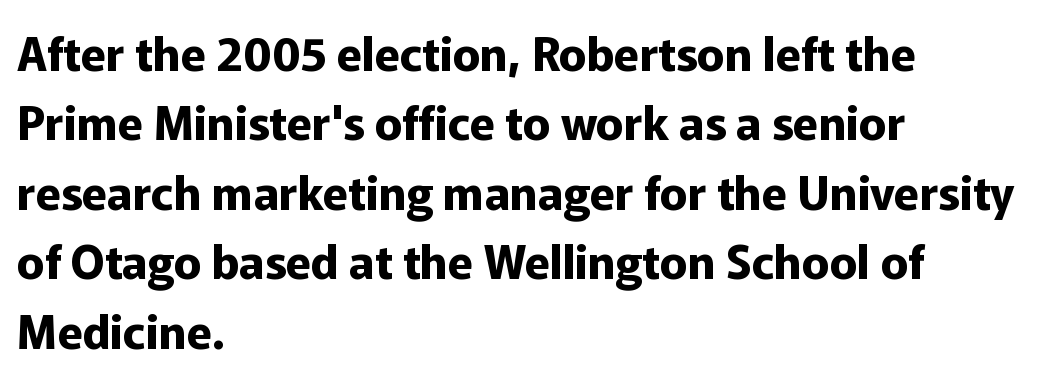
The image shows 46 px bold sans-serif type, upright; set left-aligned, normal line spacing (1.51x), normal letter spacing, not underlined; low stroke contrast and a medium x-height.
